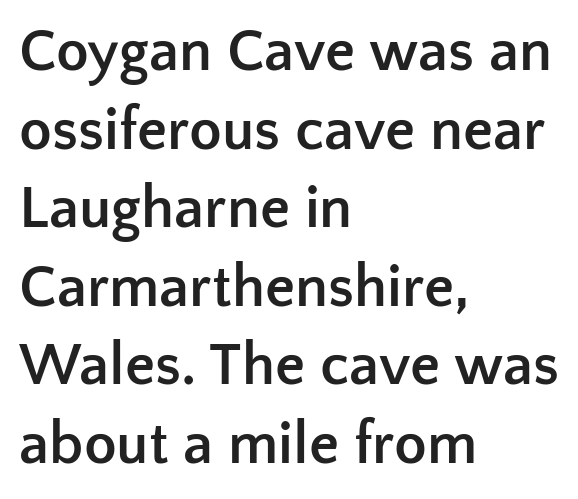
{"serif": "no", "italic": "no", "bold": "yes", "weight": "semibold", "width": "normal", "stroke_contrast": "low", "x_height": "medium", "monospaced": "no", "underline": "no", "align": "left", "line_spacing": "normal", "line_spacing_ratio": 1.31, "letter_spacing": "normal", "letter_spacing_em": 0.0, "glyph_px": 60}
